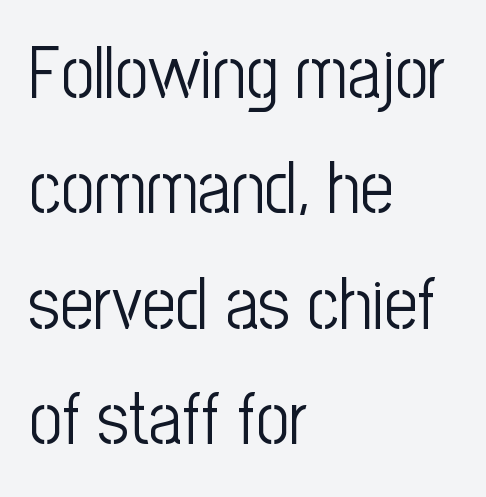
Q: Is the text bold? A: No.
Q: Is the text italic (slanted)? A: No, it is upright.
Q: Is the typeface a serif or a sans-serif typeface? A: Sans-serif.
Q: Is the text underlined? A: No.
Q: How is the paragraph aligned? A: Left-aligned.
Q: Is the spacing between letters normal or unusually wide? A: Normal.
Q: Is the spacing between lines tight, normal or loose? A: Normal.
Q: Width (condensed, normal, or wide)? A: Condensed.
Q: Stroke contrast? A: Low.
Q: x-height? A: Medium.
Q: Monospaced? A: No.
